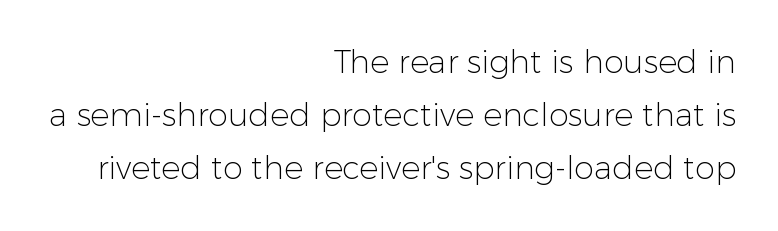
Q: Is the text bold? A: No.
Q: Is the text italic (slanted)? A: No, it is upright.
Q: Is the typeface a serif or a sans-serif typeface? A: Sans-serif.
Q: Is the text underlined? A: No.
Q: How is the paragraph aligned? A: Right-aligned.
Q: Is the spacing between letters normal or unusually wide? A: Normal.
Q: Is the spacing between lines tight, normal or loose? A: Normal.
Q: Width (condensed, normal, or wide)? A: Normal.
Q: Stroke contrast? A: Low.
Q: x-height? A: Medium.
Q: Monospaced? A: No.
